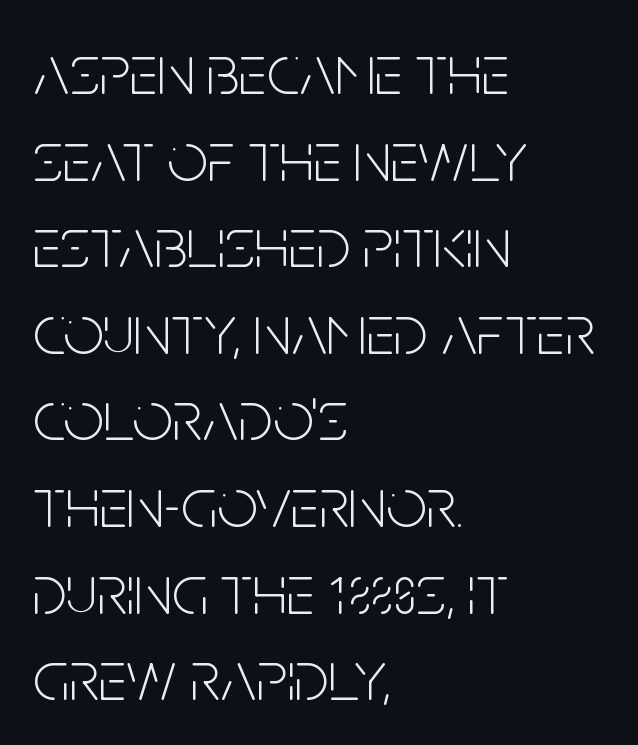
{"serif": "no", "italic": "no", "bold": "no", "weight": "light", "width": "condensed", "stroke_contrast": "low", "x_height": "large", "monospaced": "no", "underline": "no", "align": "left", "line_spacing_ratio": 1.22, "letter_spacing": "normal", "letter_spacing_em": 0.0, "glyph_px": 71}
